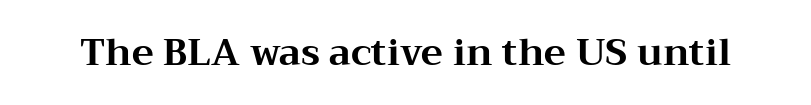
The image shows 37 px bold, wide serif type, upright; set normal letter spacing, not underlined; medium stroke contrast and a medium x-height.
